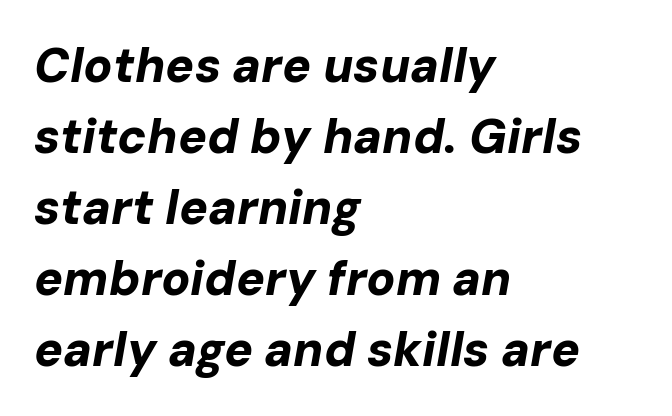
What's the leading like? Ordinary, nothing unusual. Slant detected: the letters are inclined. On the weight axis this lands at bold, roughly 700. Anything drawn beneath the words? Only blank space. These lines are rendered in a variable-pitch font.
